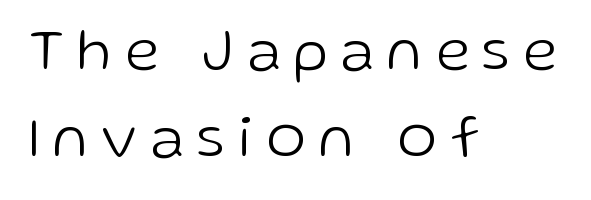
The image shows 59 px light sans-serif type, upright; set left-aligned, normal line spacing (1.48x), unusually wide letter spacing (+0.24 em), not underlined; low stroke contrast and a medium x-height.
